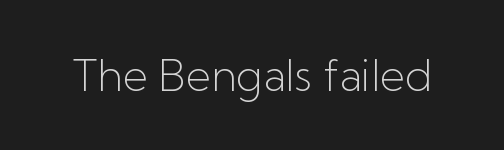
{"serif": "no", "italic": "no", "bold": "no", "weight": "light", "width": "normal", "stroke_contrast": "low", "x_height": "medium", "monospaced": "no", "underline": "no", "letter_spacing": "normal", "letter_spacing_em": 0.0, "glyph_px": 43}
